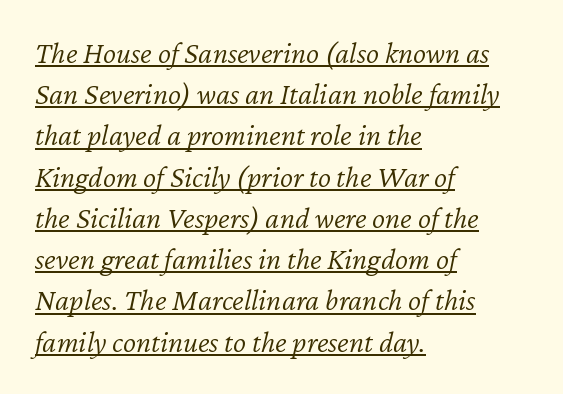
The image shows 31 px light type, italic (leaning right); set left-aligned, normal line spacing (1.33x), normal letter spacing, underlined; low stroke contrast and a medium x-height.
